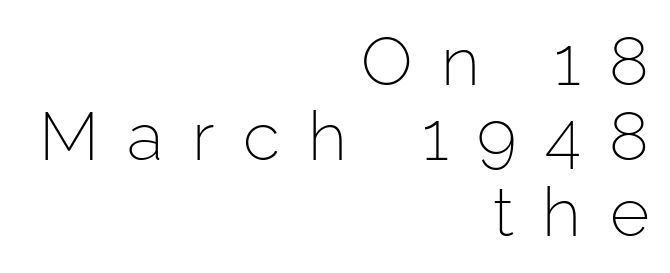
{"serif": "no", "italic": "no", "bold": "no", "weight": "light", "width": "normal", "stroke_contrast": "low", "x_height": "medium", "monospaced": "no", "underline": "no", "align": "right", "line_spacing": "tight", "line_spacing_ratio": 1.11, "letter_spacing": "wide", "letter_spacing_em": 0.42, "glyph_px": 68}
